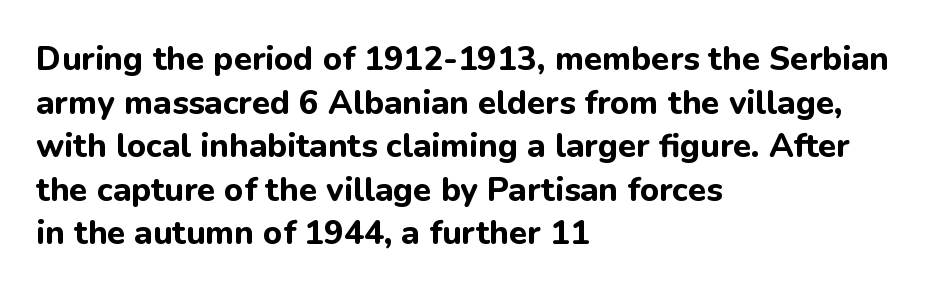
The image shows 33 px bold sans-serif type, upright; set left-aligned, normal line spacing (1.32x), normal letter spacing, not underlined; low stroke contrast and a medium x-height.
